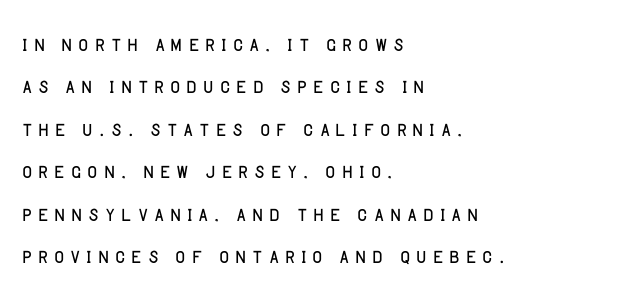
{"italic": "no", "bold": "no", "underline": "no", "align": "left", "line_spacing": "normal", "line_spacing_ratio": 1.57, "glyph_px": 27}
